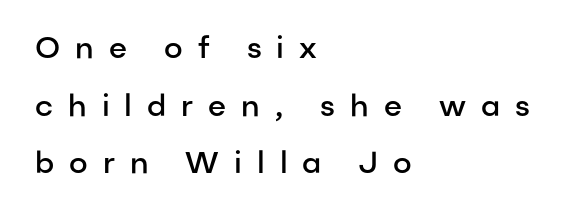
The image shows 30 px semibold sans-serif type, upright; set left-aligned, loose line spacing (1.92x), unusually wide letter spacing (+0.5 em), not underlined; low stroke contrast and a medium x-height.
